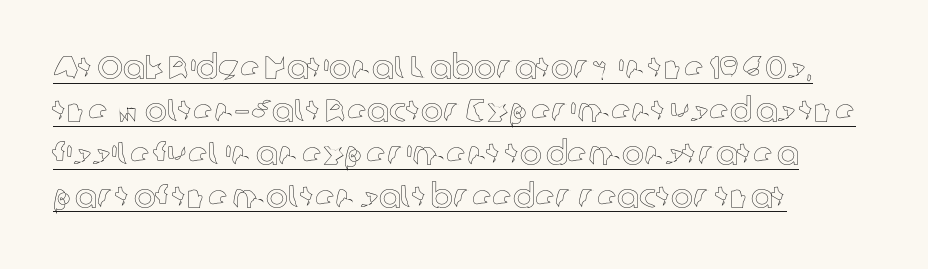
Q: Is the text italic (slanted)? A: No, it is upright.
Q: Is the text underlined? A: Yes.
Q: How is the paragraph aligned? A: Left-aligned.
Q: Is the spacing between letters normal or unusually wide? A: Normal.
Q: Is the spacing between lines tight, normal or loose? A: Normal.
Q: Width (condensed, normal, or wide)? A: Normal.
Q: x-height? A: Medium.
Q: Monospaced? A: No.
